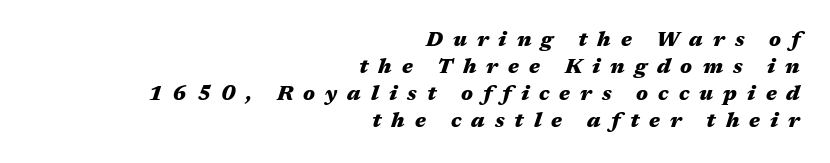
Q: Is the text bold? A: Yes.
Q: Is the text italic (slanted)? A: Yes, it leans right by about 17 degrees.
Q: Is the text underlined? A: No.
Q: How is the paragraph aligned? A: Right-aligned.
Q: Is the spacing between letters normal or unusually wide? A: Unusually wide.
Q: Is the spacing between lines tight, normal or loose? A: Normal.
